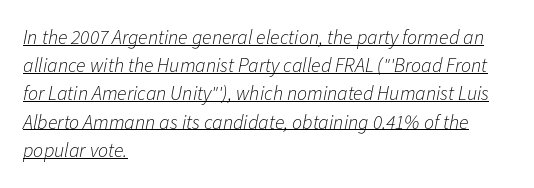
{"italic": "yes", "lean": "right", "slant_degrees": 11, "bold": "no", "underline": "yes", "align": "left", "line_spacing": "normal", "line_spacing_ratio": 1.41, "letter_spacing": "normal", "letter_spacing_em": 0.0, "glyph_px": 20}
